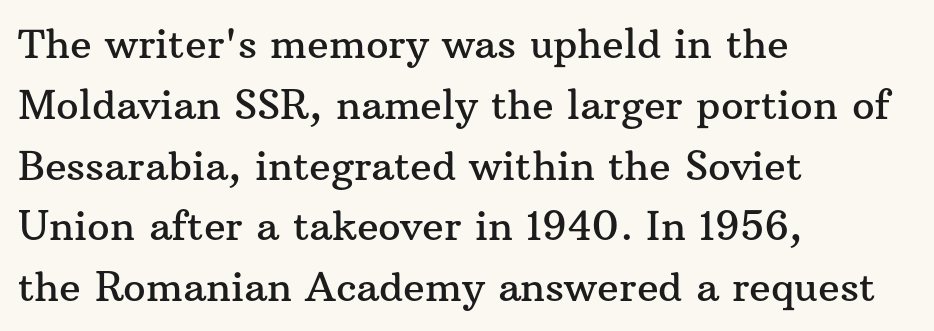
{"serif": "yes", "italic": "no", "width": "normal", "stroke_contrast": "medium", "x_height": "medium", "monospaced": "no", "underline": "no", "align": "left", "line_spacing": "normal", "line_spacing_ratio": 1.52, "letter_spacing": "normal", "letter_spacing_em": 0.0, "glyph_px": 40}
